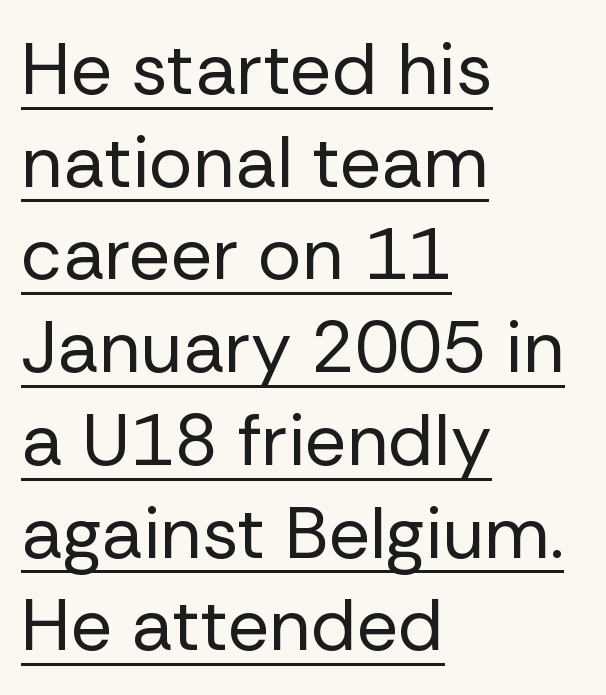
The letters look calm and open, with moderate or lighter stems. Has an underline been added? It has. Think of a printed novel: that variable character pitch is what you see here. Standard letterfit; no display-style spreading of the glyphs. Visually the block forms a straight wall on the left and a jagged coastline on the right.
